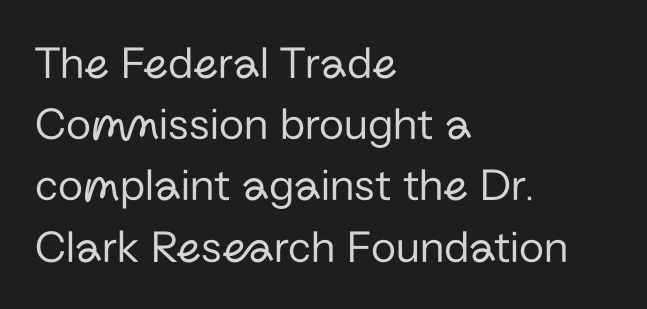
{"serif": "no", "italic": "no", "bold": "no", "weight": "regular", "width": "normal", "stroke_contrast": "low", "x_height": "medium", "monospaced": "no", "underline": "no", "align": "left", "line_spacing": "normal", "line_spacing_ratio": 1.33, "letter_spacing": "normal", "letter_spacing_em": 0.0, "glyph_px": 46}
